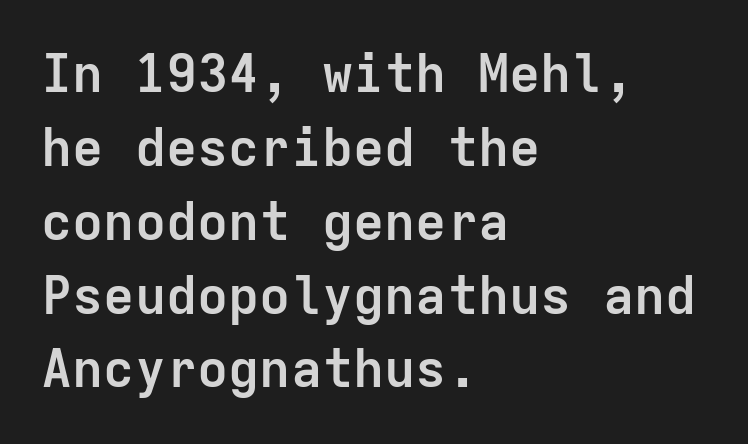
The image shows 52 px semibold sans-serif type, upright, monospaced; set left-aligned, normal line spacing (1.42x), normal letter spacing, not underlined; low stroke contrast and a medium x-height.
